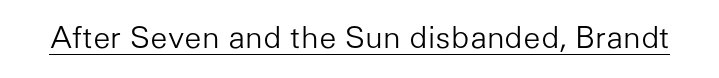
Q: Is the text bold? A: No.
Q: Is the text italic (slanted)? A: No, it is upright.
Q: Is the typeface a serif or a sans-serif typeface? A: Sans-serif.
Q: Is the text underlined? A: Yes.
Q: Is the spacing between letters normal or unusually wide? A: Normal.
Q: Width (condensed, normal, or wide)? A: Normal.
Q: Stroke contrast? A: Low.
Q: x-height? A: Medium.
Q: Monospaced? A: No.
